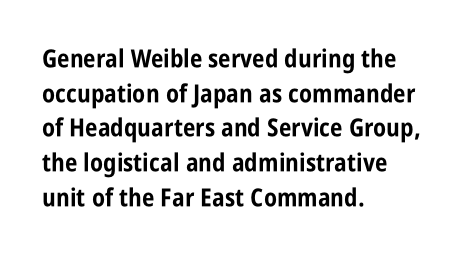
The type sits square on the baseline with zero lean. Summary of weight: heavy, a full bold. Rule under the text: the space is simply empty. Is the letter spacing exaggerated? No — it looks like the ordinary default.
